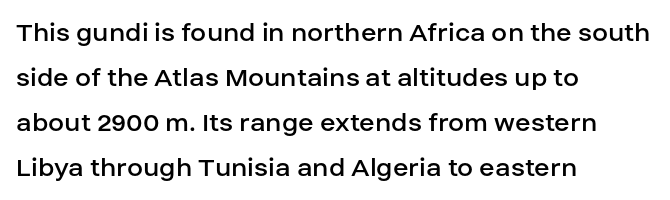
The image shows 29 px regular-weight sans-serif type, upright; set left-aligned, normal line spacing (1.55x), normal letter spacing, not underlined; low stroke contrast and a large x-height.
